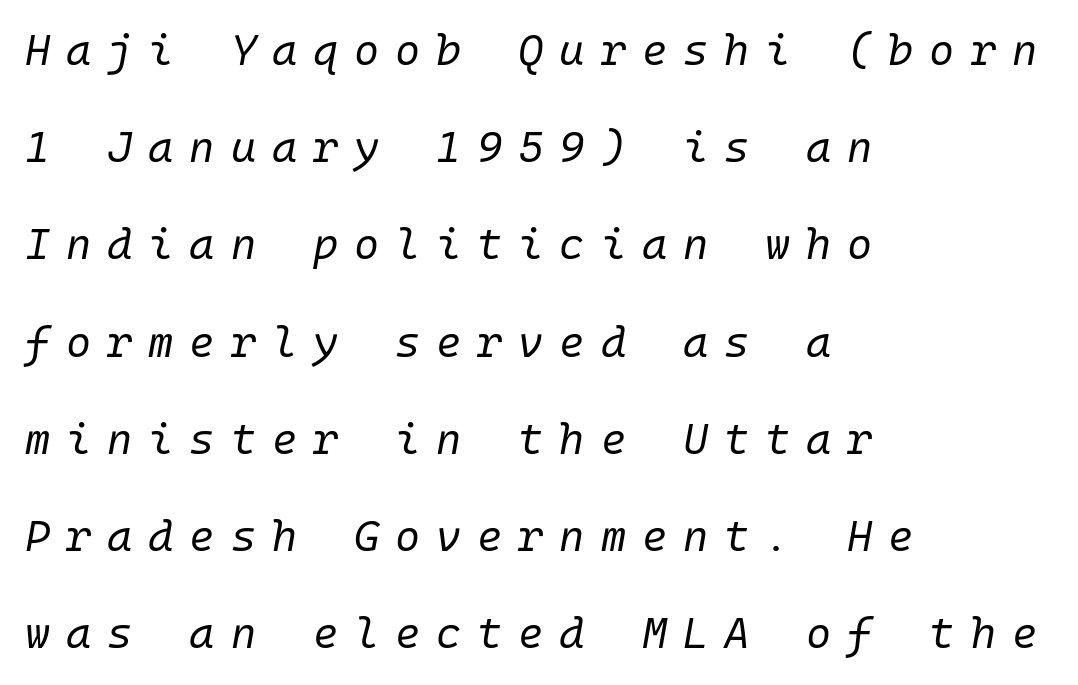
Q: Is the text bold? A: No.
Q: Is the text italic (slanted)? A: Yes, it leans right by about 10 degrees.
Q: Is the text underlined? A: No.
Q: How is the paragraph aligned? A: Left-aligned.
Q: Is the spacing between letters normal or unusually wide? A: Unusually wide.
Q: Is the spacing between lines tight, normal or loose? A: Loose.
Q: Width (condensed, normal, or wide)? A: Normal.
Q: Stroke contrast? A: Low.
Q: x-height? A: Medium.
